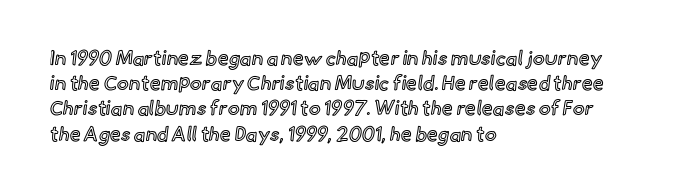
The image shows 20 px text type; set left-aligned, normal line spacing (1.26x), normal letter spacing, not underlined.
